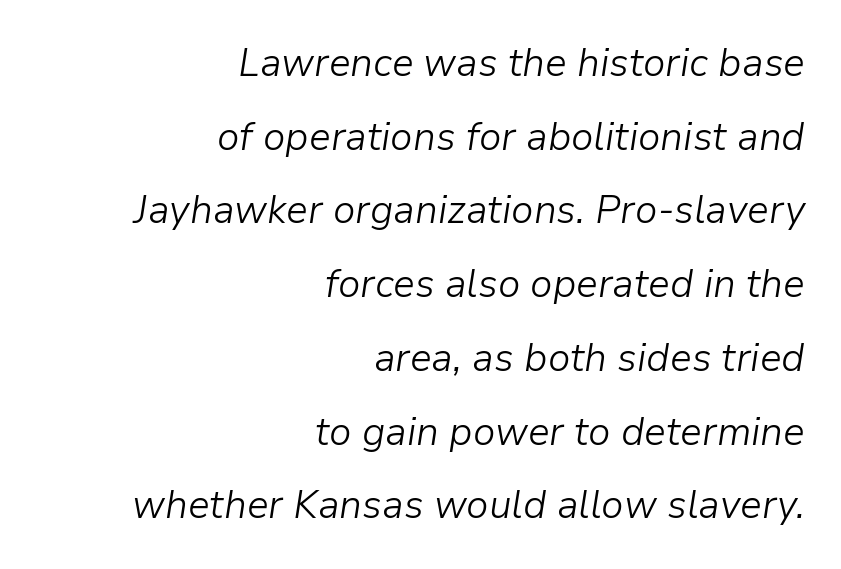
{"italic": "yes", "lean": "right", "slant_degrees": 9, "bold": "no", "weight": "light", "width": "normal", "stroke_contrast": "low", "x_height": "medium", "monospaced": "no", "underline": "no", "align": "right", "line_spacing_ratio": 1.89, "letter_spacing": "normal", "letter_spacing_em": 0.0, "glyph_px": 39}
